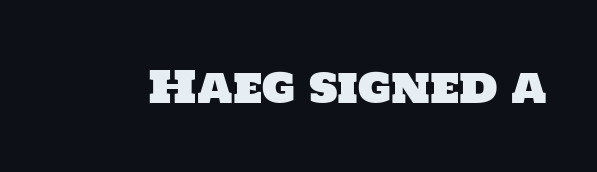
The passage shown has conventional tracking throughout. The face used here is a sans, in the tradition of grotesques and geometrics. Varying glyph widths throughout — classic text-font behaviour. Type without underlining.
